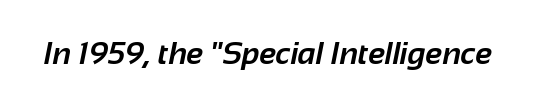
The line texture is even and compact thanks to regular tracking. As a designer I'd log this as weight 700, bold. Words float on clear page, feet unadorned. Varying glyph widths throughout — classic text-font behaviour. This rendering employs a face without finishing strokes, i.e., a sans-serif.
